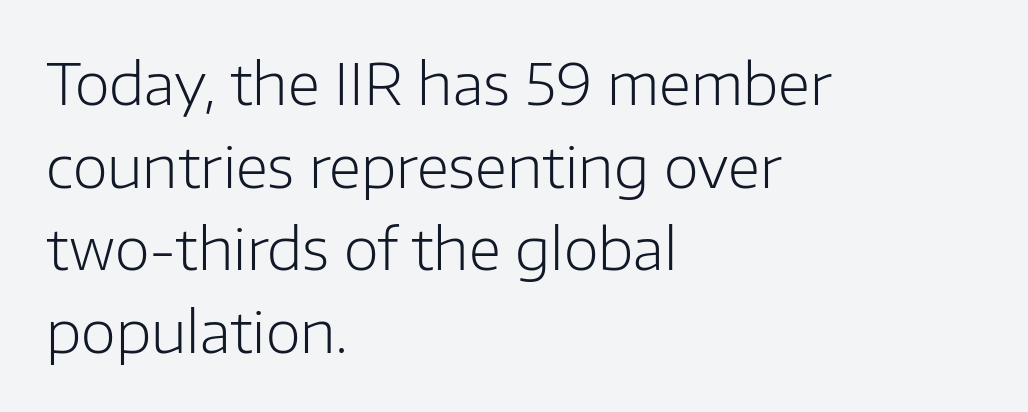
What stands out about the letter spacing? Nothing — it is the standard amount. The type family on display is of the sans-serif kind. Stems here are at most as thick as an everyday book face. In CSS terms this would be text-align: left. A typesetter would call this proportional, since set widths differ per character.
